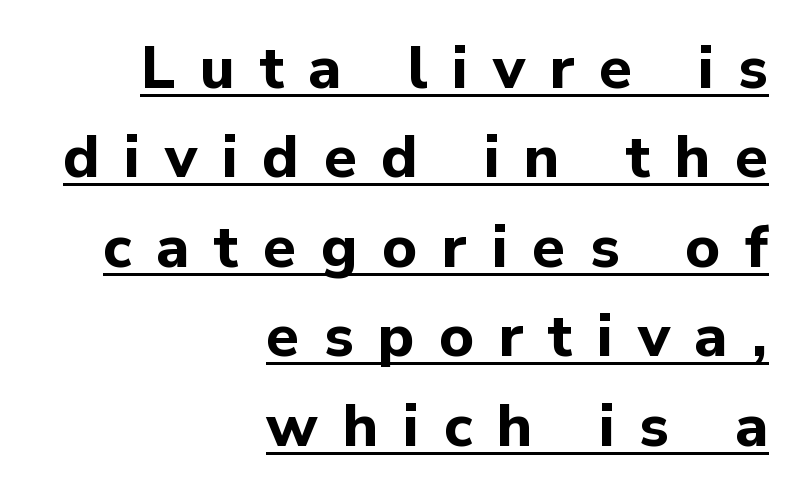
The image shows 60 px bold sans-serif type, upright; set right-aligned, normal line spacing (1.49x), unusually wide letter spacing (+0.41 em), underlined; low stroke contrast and a medium x-height.
